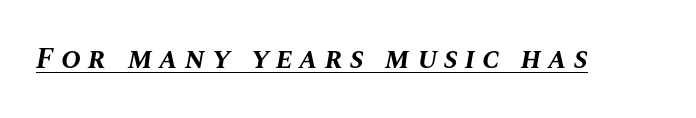
{"italic": "yes", "lean": "right", "slant_degrees": 10, "bold": "yes", "weight": "bold", "width": "normal", "stroke_contrast": "medium", "x_height": "large", "monospaced": "no", "underline": "yes", "letter_spacing": "wide", "letter_spacing_em": 0.23, "glyph_px": 30}
